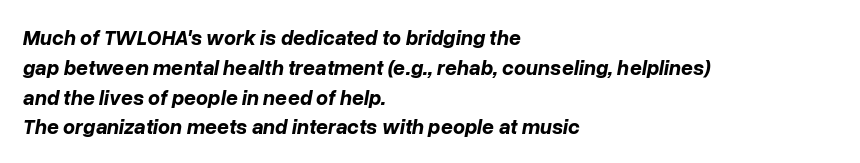
{"italic": "yes", "lean": "right", "slant_degrees": 10, "bold": "yes", "underline": "no", "align": "left", "line_spacing": "normal", "line_spacing_ratio": 1.42, "letter_spacing": "normal", "letter_spacing_em": 0.0, "glyph_px": 21}
